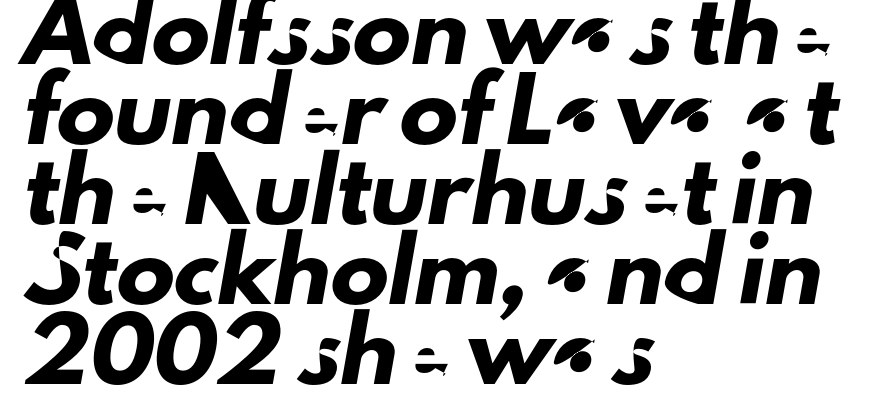
Regular leading. The face used here is rendered with its standard letterfit. Casual observation: everything's shoved over to the left. Descender tails drop into unmarked territory. Spacing verdict: proportional, widths tailored to each character. A sans-serif font was chosen for this passage.
